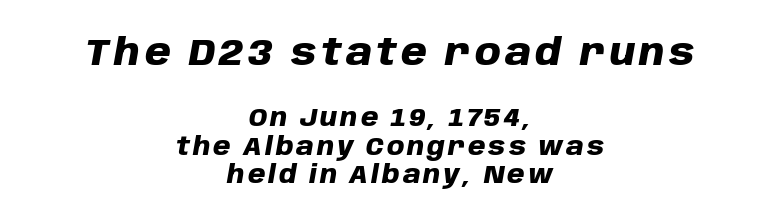
Q: Is the text bold? A: Yes.
Q: Is the text italic (slanted)? A: Yes, it leans right by about 10 degrees.
Q: Is the text underlined? A: No.
Q: How is the paragraph aligned? A: Centered.
Q: Is the spacing between lines tight, normal or loose? A: Tight.
Q: Which block of text is set in a larger size, the first (top) or the second (bottom)? A: The first (top) one.
Q: Width (condensed, normal, or wide)? A: Normal.
Q: Stroke contrast? A: Low.
Q: x-height? A: Large.
Q: Monospaced? A: No.
